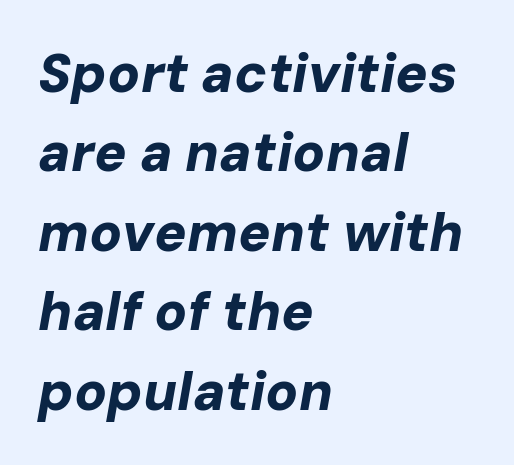
Q: Is the text bold? A: Yes.
Q: Is the text italic (slanted)? A: Yes, it leans right by about 10 degrees.
Q: Is the text underlined? A: No.
Q: How is the paragraph aligned? A: Left-aligned.
Q: Is the spacing between letters normal or unusually wide? A: Normal.
Q: Is the spacing between lines tight, normal or loose? A: Normal.
Q: Width (condensed, normal, or wide)? A: Normal.
Q: Stroke contrast? A: Low.
Q: x-height? A: Medium.
Q: Monospaced? A: No.
